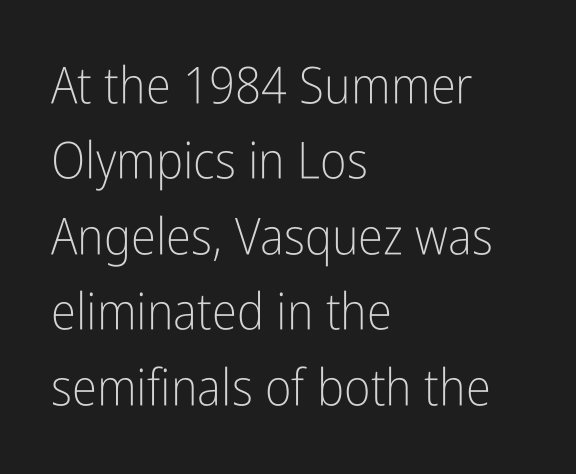
When letters stand straight like this, we call the style roman or upright. Here the glyphs are tracked normally, forming tight word shapes. No extra ink here — the face is not bold. The letters carry no serifs — their stems end cleanly without finishing strokes.
